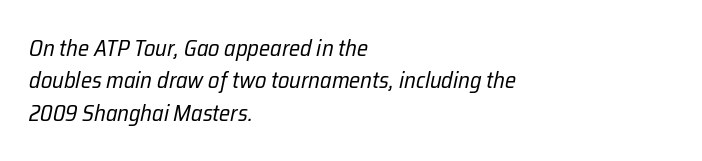
This sample uses plain, unmodified letter spacing. A typesetter would mark this as italic. The letters look calm and open, with moderate or lighter stems. A classic flush-left, rag-right setting is used for this passage. The rendering uses a moderate line-height, typical for paragraphs. Glance below the letters and you will spot only blank space.
